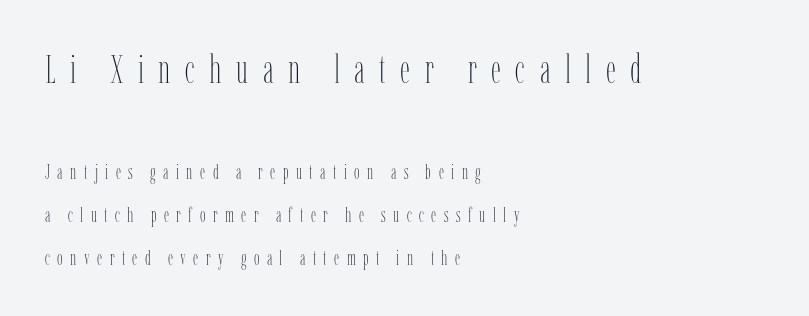
{"italic": "no", "bold": "no", "weight": "thin", "width": "condensed", "stroke_contrast": "low", "x_height": "medium", "monospaced": "no", "underline": "no", "align": "left", "line_spacing": "loose", "line_spacing_ratio": 2.15, "letter_spacing": "wide", "letter_spacing_em": 0.37, "larger_block": "first", "size_ratio": 1.95, "glyph_px": 39}
